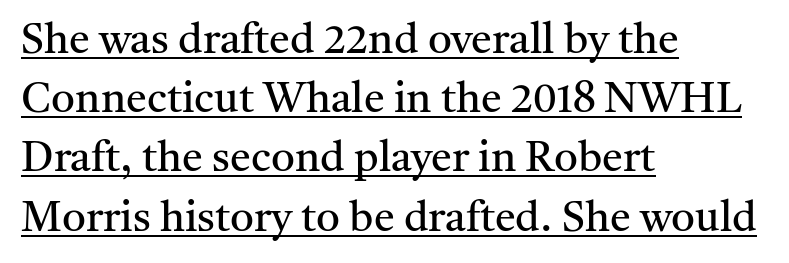
{"serif": "yes", "italic": "no", "bold": "no", "weight": "regular", "width": "normal", "stroke_contrast": "medium", "x_height": "medium", "monospaced": "no", "underline": "yes", "align": "left", "line_spacing": "normal", "line_spacing_ratio": 1.41, "letter_spacing": "normal", "letter_spacing_em": 0.0, "glyph_px": 42}
